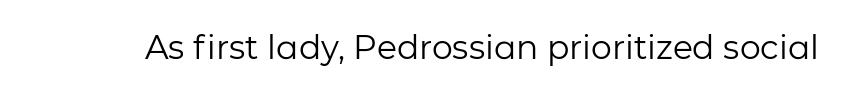
Q: Is the text bold? A: No.
Q: Is the text italic (slanted)? A: No, it is upright.
Q: Is the typeface a serif or a sans-serif typeface? A: Sans-serif.
Q: Is the text underlined? A: No.
Q: Is the spacing between letters normal or unusually wide? A: Normal.
Q: Width (condensed, normal, or wide)? A: Normal.
Q: Stroke contrast? A: Low.
Q: x-height? A: Medium.
Q: Monospaced? A: No.
